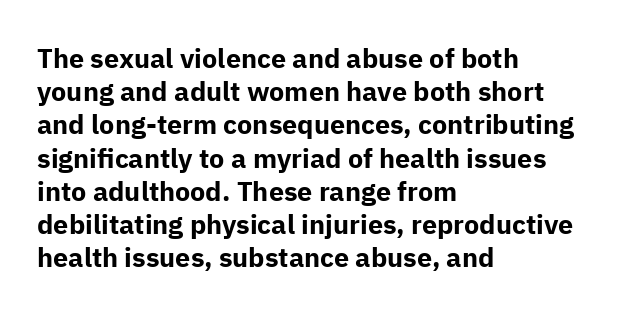
The image shows 27 px bold type, upright; set left-aligned, line spacing 1.23x, normal letter spacing, not underlined.
